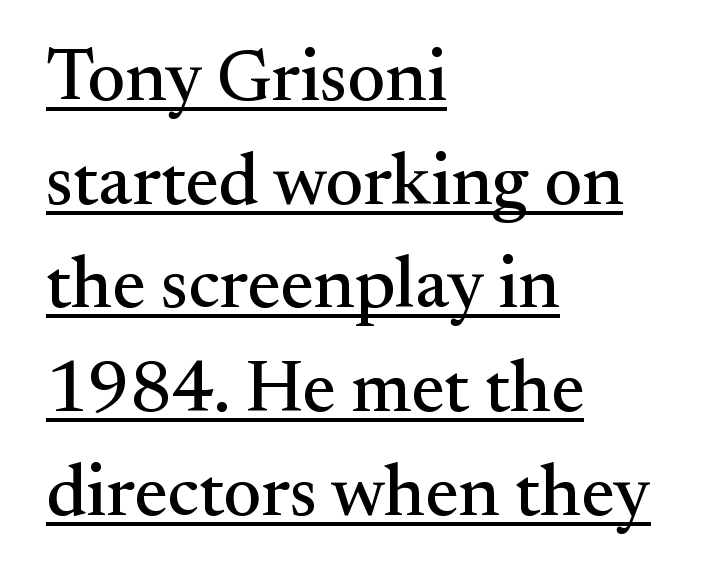
The image shows 73 px serif type, upright; set left-aligned, normal line spacing (1.42x), normal letter spacing, underlined; medium stroke contrast and a small x-height.
